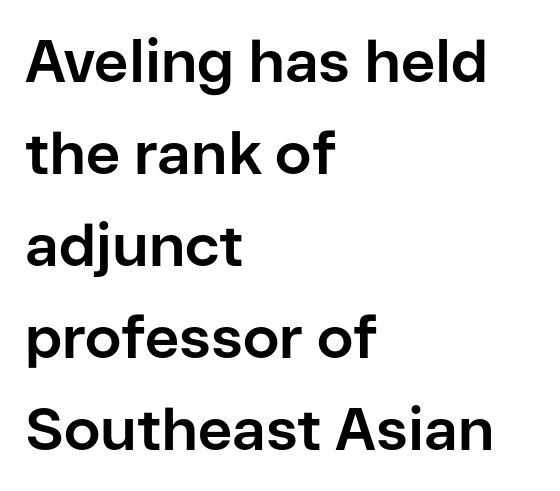
Q: Is the text bold? A: Yes.
Q: Is the text italic (slanted)? A: No, it is upright.
Q: Is the typeface a serif or a sans-serif typeface? A: Sans-serif.
Q: Is the text underlined? A: No.
Q: How is the paragraph aligned? A: Left-aligned.
Q: Is the spacing between letters normal or unusually wide? A: Normal.
Q: Is the spacing between lines tight, normal or loose? A: Normal.
Q: Width (condensed, normal, or wide)? A: Normal.
Q: Stroke contrast? A: Low.
Q: x-height? A: Medium.
Q: Monospaced? A: No.
